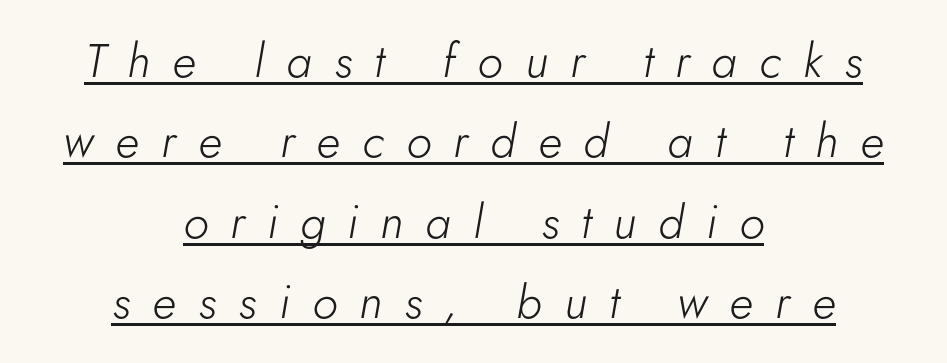
The face used here appears with an underline applied. The characters are drawn with everyday or finer stroke widths. The whole block is typeset with a tilt. Horizontal alignment here is central, giving a formal, balanced look. The tracking jumps out immediately: characters are airy and widely separated.
